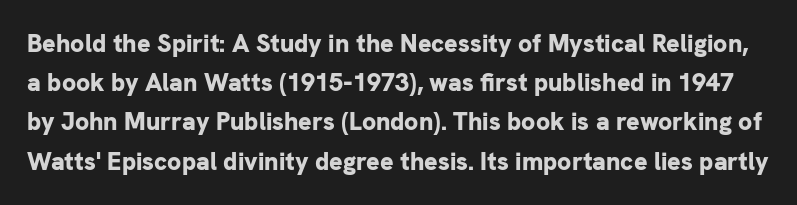
The string is rendered with underlining switched off. Leading: standard. Posture: upright roman. The passage shown is emphatically bold. The letterforms sit shoulder to shoulder at normal distance.
